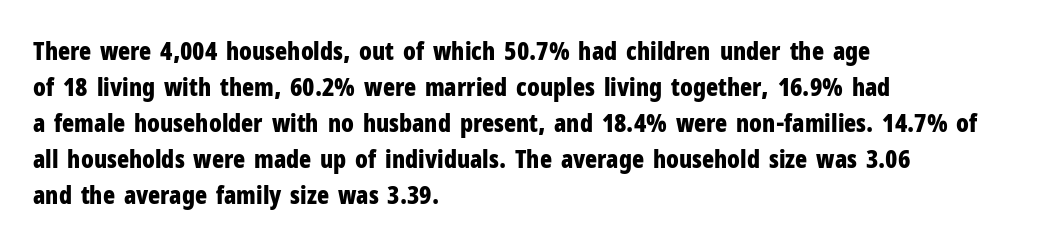
Q: Is the text bold? A: Yes.
Q: Is the text italic (slanted)? A: No, it is upright.
Q: Is the text underlined? A: No.
Q: How is the paragraph aligned? A: Left-aligned.
Q: Is the spacing between letters normal or unusually wide? A: Normal.
Q: Is the spacing between lines tight, normal or loose? A: Normal.
